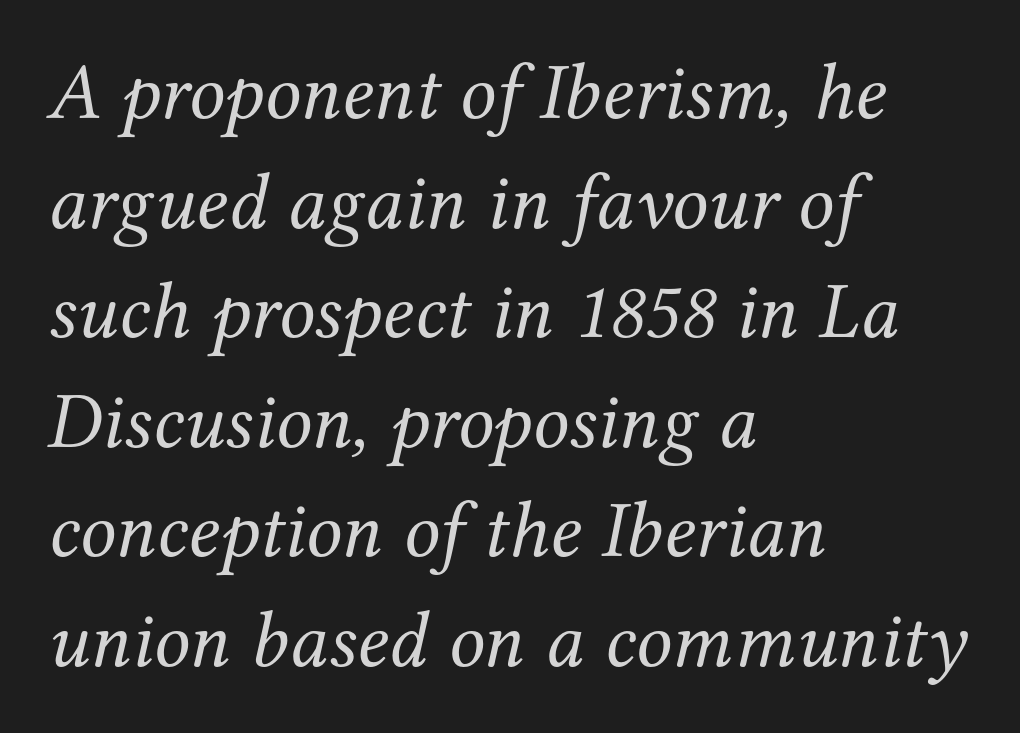
The text block is weighted toward the left margin, trailing off unevenly rightward. Yep, those are serifs on the letters. Tracking value appears to be zero — textbook default spacing. No heavy texture on the line: the type isn't bold.
